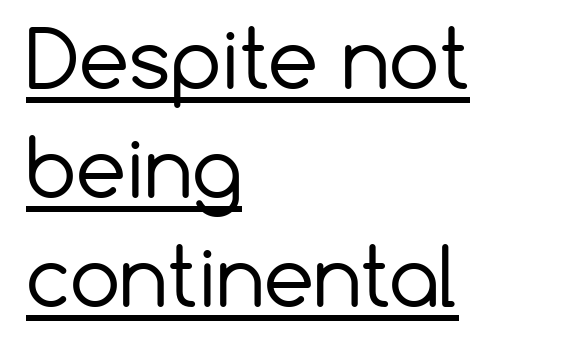
{"serif": "no", "italic": "no", "bold": "no", "weight": "regular", "width": "normal", "stroke_contrast": "low", "x_height": "medium", "monospaced": "no", "underline": "yes", "align": "left", "line_spacing": "normal", "line_spacing_ratio": 1.36, "letter_spacing": "normal", "letter_spacing_em": 0.0, "glyph_px": 80}
